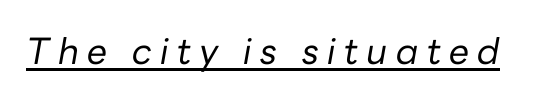
Q: Is the text bold? A: No.
Q: Is the text italic (slanted)? A: Yes, it leans right by about 10 degrees.
Q: Is the text underlined? A: Yes.
Q: Is the spacing between letters normal or unusually wide? A: Unusually wide.
Q: Width (condensed, normal, or wide)? A: Normal.
Q: Stroke contrast? A: Low.
Q: x-height? A: Medium.
Q: Monospaced? A: No.
